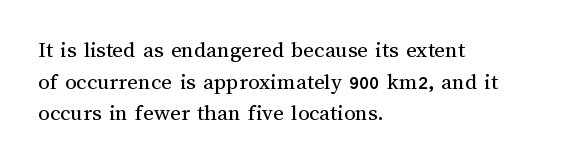
A roman cut, with each character standing at attention. Line spacing here is normal. The text block is weighted toward the left margin, trailing off unevenly rightward. Lines of text with bare space underneath. Nothing unusual about the tracking: characters are spaced as the font intends. A quiet, ordinary-to-light weight characterises the typeface.
